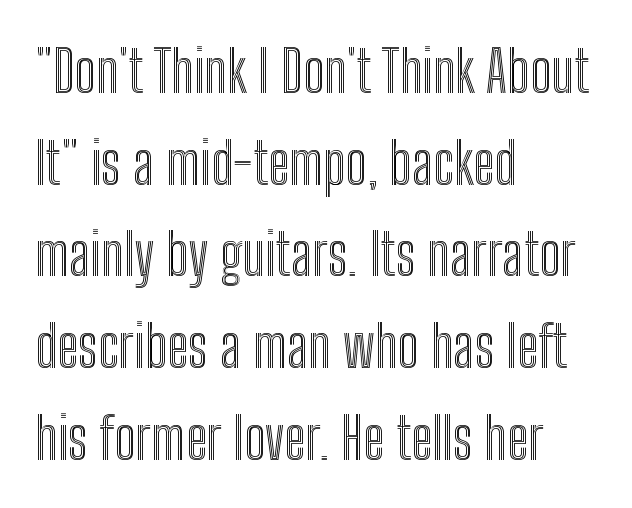
Quick note: interline space is typical. Spacing verdict: proportional, widths tailored to each character. No italicization has been applied; the sample stays upright. Descenders hang freely into open space. Characters follow at the spacing the type designer built in. Alignment: flush left.
